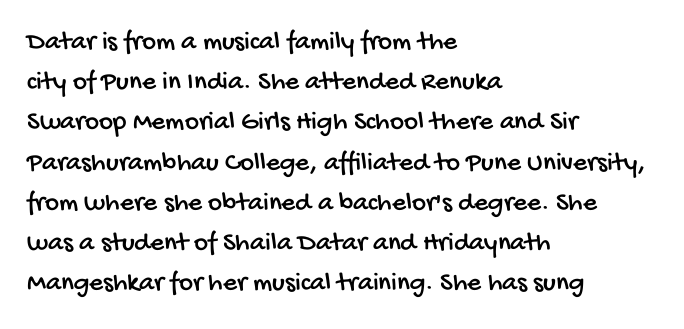
Q: Is the text underlined? A: No.
Q: How is the paragraph aligned? A: Left-aligned.
Q: Is the spacing between letters normal or unusually wide? A: Normal.
Q: Is the spacing between lines tight, normal or loose? A: Normal.
